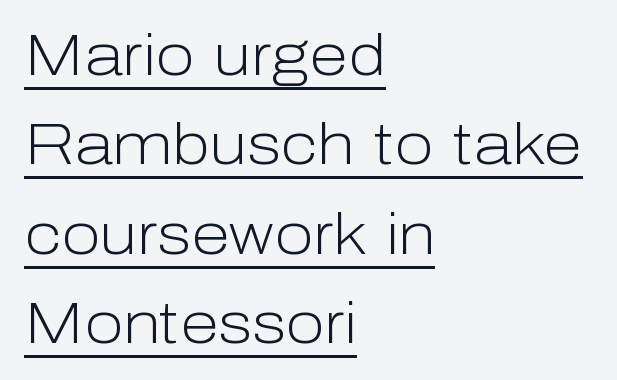
{"serif": "no", "italic": "no", "bold": "no", "weight": "light", "width": "normal", "stroke_contrast": "low", "x_height": "medium", "monospaced": "no", "underline": "yes", "align": "left", "line_spacing": "normal", "line_spacing_ratio": 1.57, "letter_spacing": "normal", "letter_spacing_em": 0.0, "glyph_px": 57}
